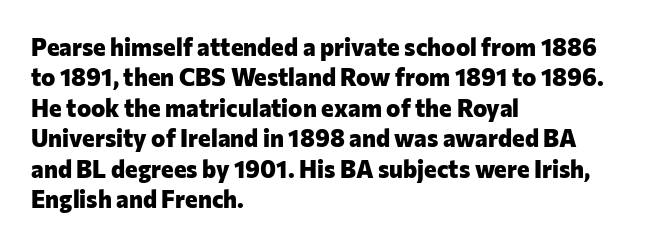
Q: Is the text bold? A: Yes.
Q: Is the text italic (slanted)? A: No, it is upright.
Q: Is the text underlined? A: No.
Q: How is the paragraph aligned? A: Left-aligned.
Q: Is the spacing between letters normal or unusually wide? A: Normal.
Q: Is the spacing between lines tight, normal or loose? A: Normal.
